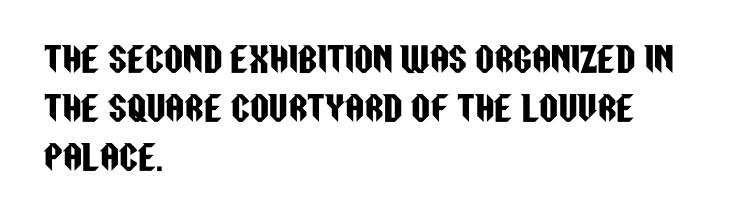
The image shows 33 px condensed sans-serif type, upright; set left-aligned, normal line spacing (1.49x), normal letter spacing, not underlined; low stroke contrast and a large x-height.
